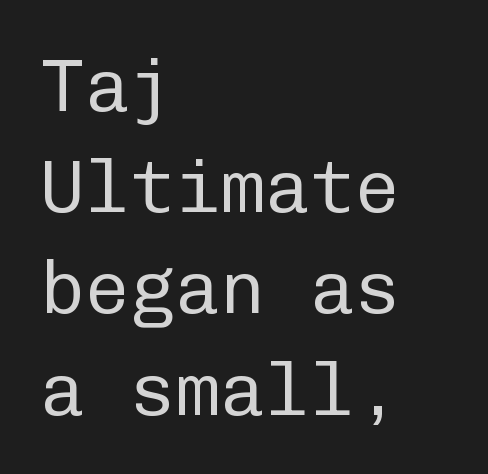
{"serif": "no", "italic": "no", "bold": "no", "weight": "regular", "width": "normal", "stroke_contrast": "low", "x_height": "medium", "monospaced": "yes", "underline": "no", "align": "left", "line_spacing": "normal", "line_spacing_ratio": 1.35, "letter_spacing": "normal", "letter_spacing_em": 0.0, "glyph_px": 75}
